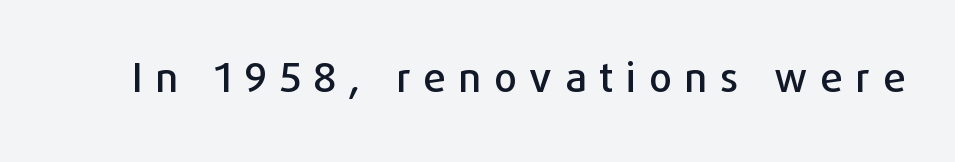
The image shows 40 px sans-serif type, upright; set unusually wide letter spacing (+0.32 em), not underlined; low stroke contrast and a medium x-height.
